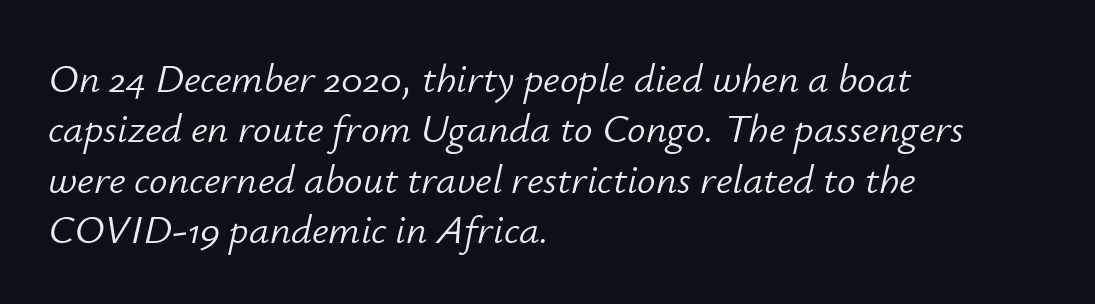
These lines were composed using italics. The tracking reads as untouched default to a designer's eye. This sample is left-justified, so line endings fall wherever the words run out. Note the varied advance widths — an 'i' is clearly narrower than an 'm'. Descenders hang freely into open space. The weight would be labelled regular, book, light, or lighter still.
